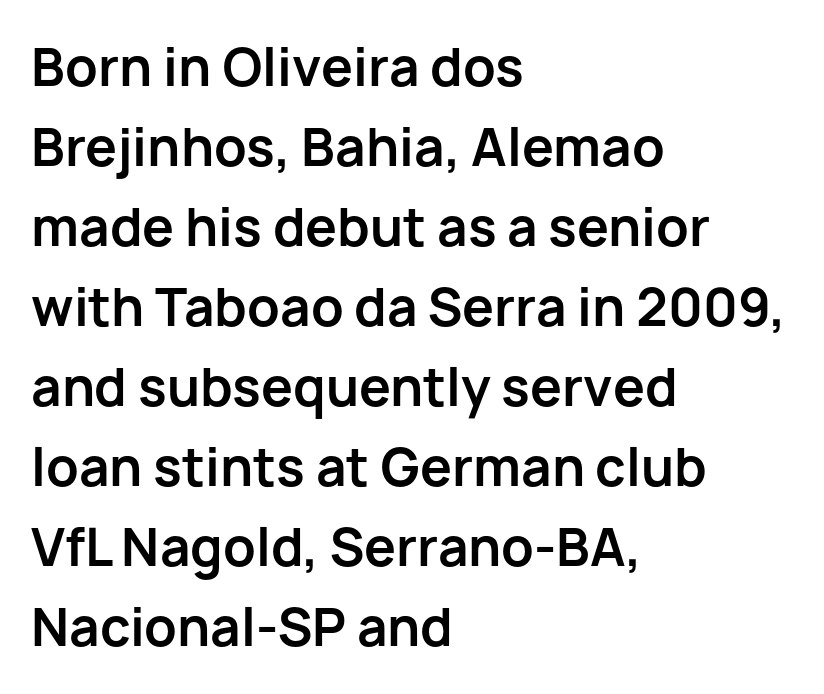
The image shows 51 px bold sans-serif type, upright; set left-aligned, normal line spacing (1.57x), normal letter spacing, not underlined; low stroke contrast and a medium x-height.
